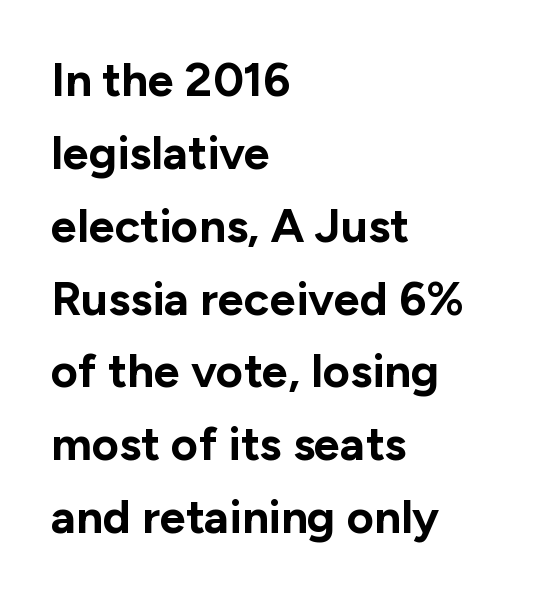
This sample keeps an unexceptional amount of space between lines. Horizontally, the lines are justified to the leading edge only. Here the designer chose a conventional face with non-uniform glyph widths. The glyphs in this specimen are sans serif. Quick note: not italic, upright.
